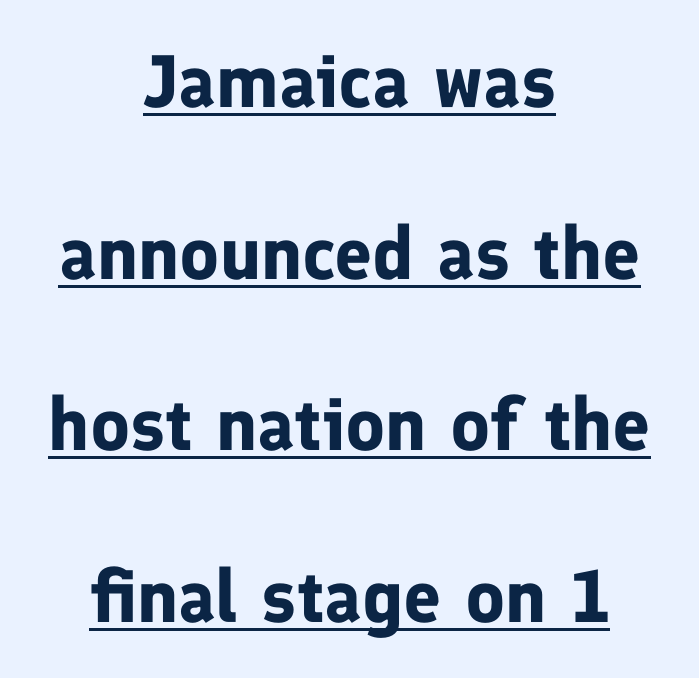
Q: Is the text bold? A: Yes.
Q: Is the text italic (slanted)? A: No, it is upright.
Q: Is the typeface a serif or a sans-serif typeface? A: Sans-serif.
Q: Is the text underlined? A: Yes.
Q: How is the paragraph aligned? A: Centered.
Q: Is the spacing between letters normal or unusually wide? A: Normal.
Q: Is the spacing between lines tight, normal or loose? A: Loose.
Q: Width (condensed, normal, or wide)? A: Normal.
Q: Stroke contrast? A: Low.
Q: x-height? A: Medium.
Q: Monospaced? A: No.
